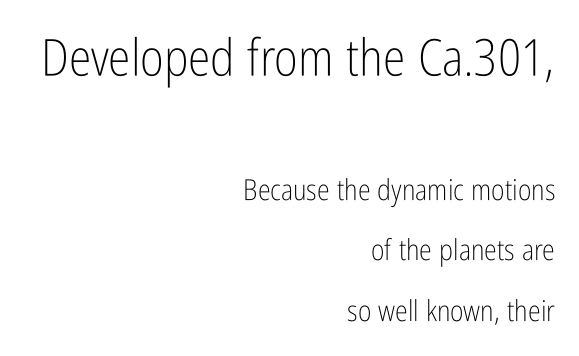
The image shows 51 px light, condensed sans-serif type, upright; set right-aligned, loose line spacing (2.08x), normal letter spacing, not underlined; the first (top) block is 1.76x larger; low stroke contrast and a medium x-height.
